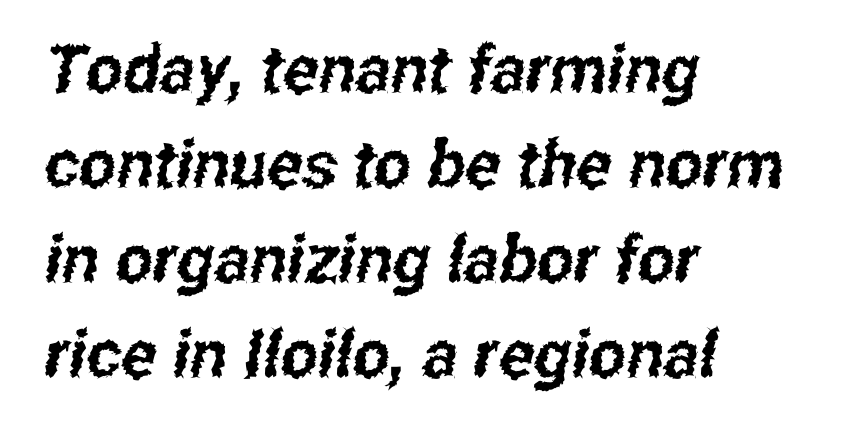
{"serif": "no", "width": "condensed", "stroke_contrast": "low", "x_height": "medium", "monospaced": "no", "underline": "no", "align": "left", "line_spacing": "normal", "line_spacing_ratio": 1.44, "letter_spacing": "normal", "letter_spacing_em": 0.0, "glyph_px": 66}
